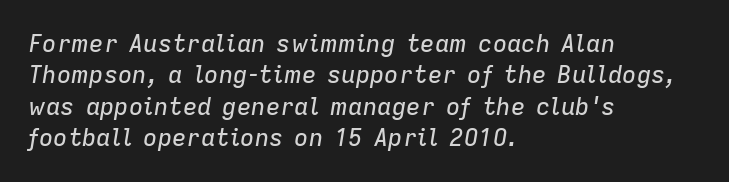
Q: Is the text italic (slanted)? A: Yes, it leans right by about 9 degrees.
Q: Is the text underlined? A: No.
Q: How is the paragraph aligned? A: Left-aligned.
Q: Is the spacing between letters normal or unusually wide? A: Normal.
Q: Is the spacing between lines tight, normal or loose? A: Normal.
